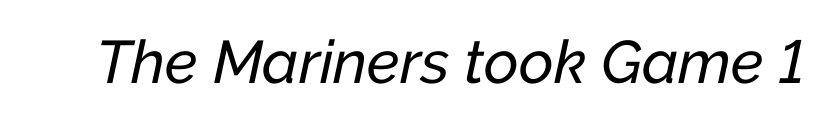
{"italic": "yes", "lean": "right", "slant_degrees": 12, "width": "normal", "stroke_contrast": "low", "x_height": "medium", "monospaced": "no", "underline": "no", "letter_spacing": "normal", "letter_spacing_em": 0.0, "glyph_px": 60}
